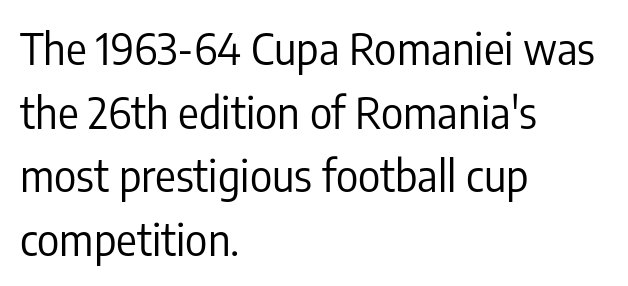
Q: Is the text bold? A: No.
Q: Is the text italic (slanted)? A: No, it is upright.
Q: Is the typeface a serif or a sans-serif typeface? A: Sans-serif.
Q: Is the text underlined? A: No.
Q: How is the paragraph aligned? A: Left-aligned.
Q: Is the spacing between letters normal or unusually wide? A: Normal.
Q: Is the spacing between lines tight, normal or loose? A: Normal.
Q: Width (condensed, normal, or wide)? A: Condensed.
Q: Stroke contrast? A: Low.
Q: x-height? A: Medium.
Q: Monospaced? A: No.
